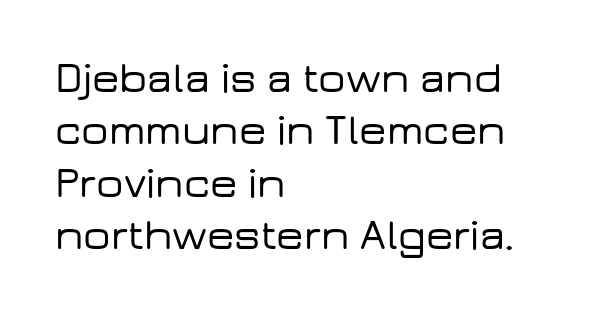
The image shows 43 px wide sans-serif type, upright; set left-aligned, line spacing 1.22x, normal letter spacing, not underlined; low stroke contrast and a medium x-height.
